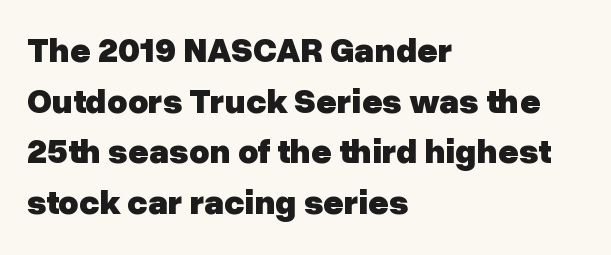
{"serif": "no", "italic": "no", "bold": "yes", "weight": "heavy", "width": "normal", "stroke_contrast": "low", "x_height": "medium", "monospaced": "no", "underline": "no", "align": "left", "line_spacing": "normal", "line_spacing_ratio": 1.45, "letter_spacing": "normal", "letter_spacing_em": 0.0, "glyph_px": 35}
